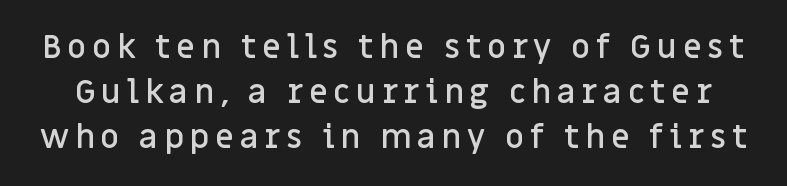
{"serif": "no", "italic": "no", "bold": "semi", "weight": "semibold", "width": "normal", "stroke_contrast": "low", "x_height": "large", "monospaced": "no", "underline": "no", "line_spacing": "normal", "line_spacing_ratio": 1.36, "glyph_px": 33}
